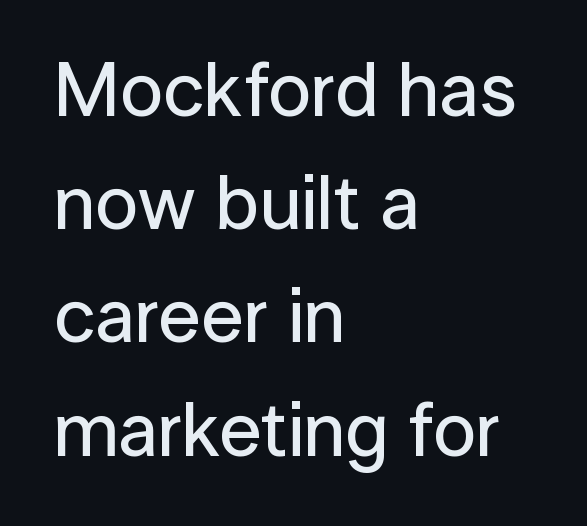
Q: Is the text italic (slanted)? A: No, it is upright.
Q: Is the typeface a serif or a sans-serif typeface? A: Sans-serif.
Q: Is the text underlined? A: No.
Q: How is the paragraph aligned? A: Left-aligned.
Q: Is the spacing between letters normal or unusually wide? A: Normal.
Q: Is the spacing between lines tight, normal or loose? A: Normal.
Q: Width (condensed, normal, or wide)? A: Normal.
Q: Stroke contrast? A: Low.
Q: x-height? A: Medium.
Q: Monospaced? A: No.
